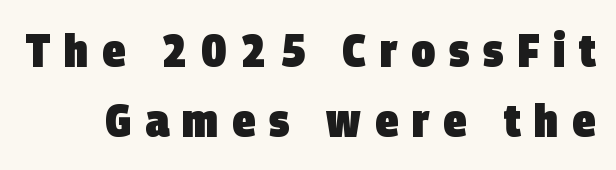
{"serif": "no", "bold": "yes", "weight": "heavy", "width": "condensed", "stroke_contrast": "low", "x_height": "large", "monospaced": "no", "underline": "no", "line_spacing": "normal", "line_spacing_ratio": 1.5, "letter_spacing": "wide", "letter_spacing_em": 0.29, "glyph_px": 47}
